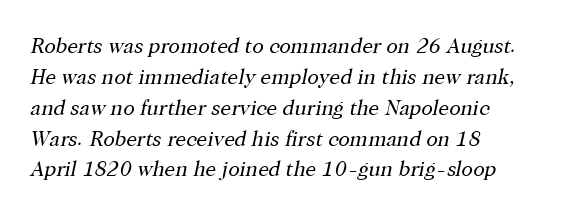
Q: Is the text bold? A: No.
Q: Is the text italic (slanted)? A: Yes, it leans right by about 12 degrees.
Q: Is the text underlined? A: No.
Q: Is the spacing between letters normal or unusually wide? A: Normal.
Q: Is the spacing between lines tight, normal or loose? A: Normal.
